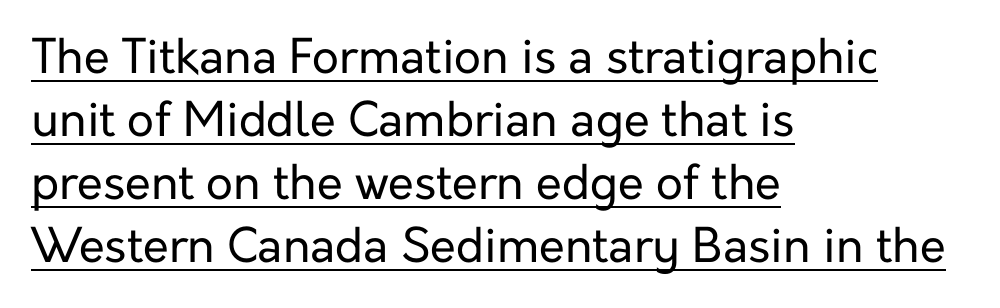
The image shows 47 px regular-weight sans-serif type, upright; set left-aligned, normal line spacing (1.34x), normal letter spacing, underlined; low stroke contrast and a medium x-height.
